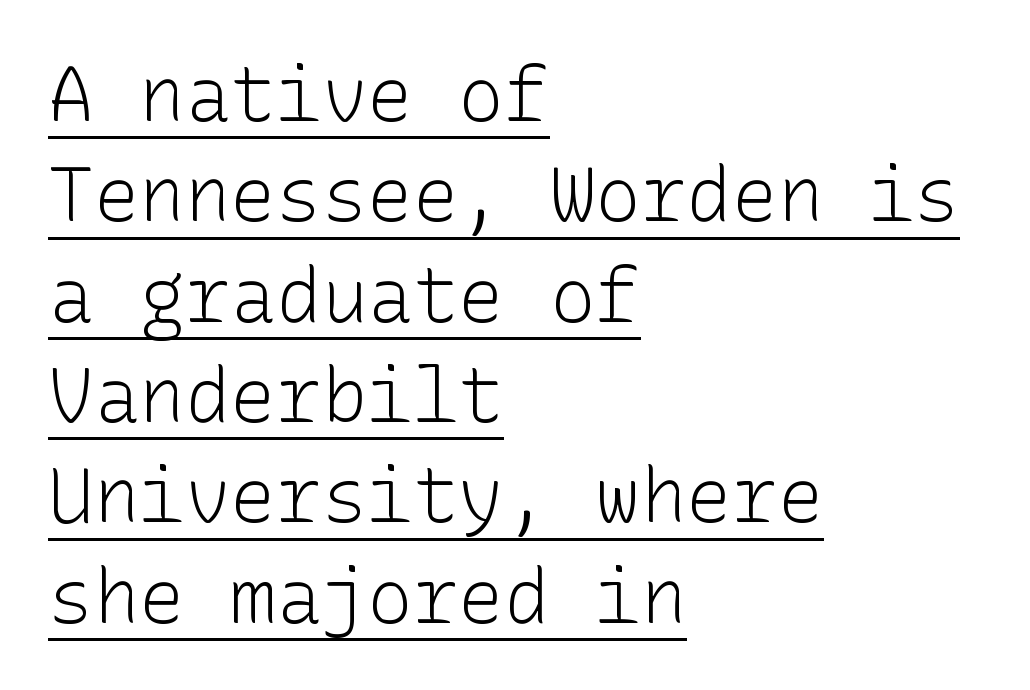
The glyphs are accompanied by a horizontal stroke just below them. Horizontal alignment here is leftward, the default for most running prose. This is roman type, the default non-slanted kind. How are the letters spaced? Ordinarily, with no added tracking. How would I describe the line gaps? Plain and ordinary.
